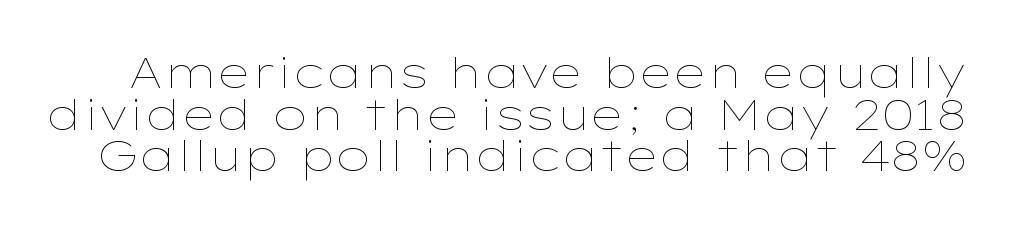
Q: Is the text bold? A: No.
Q: Is the text italic (slanted)? A: No, it is upright.
Q: Is the text underlined? A: No.
Q: Is the spacing between letters normal or unusually wide? A: Normal.
Q: Is the spacing between lines tight, normal or loose? A: Tight.
Q: Width (condensed, normal, or wide)? A: Wide.
Q: Stroke contrast? A: Low.
Q: x-height? A: Medium.
Q: Monospaced? A: No.
